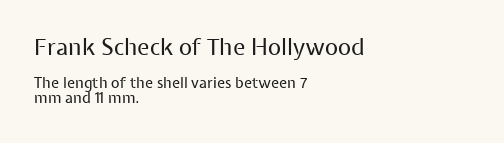
The image shows 23 px text type, upright; set left-aligned, tight line spacing (0.96x), normal letter spacing, not underlined; the first (top) block is 1.53x larger.
